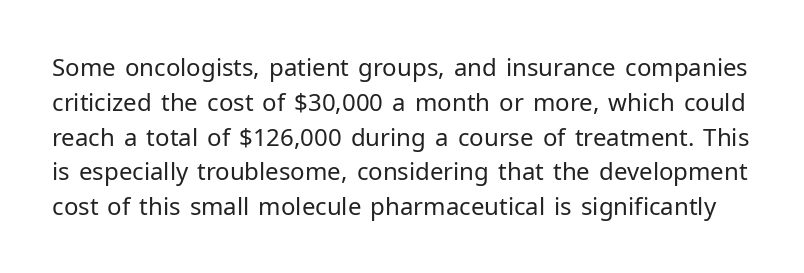
Every character sits straight up, as roman type does. The passage shown is not underscored anywhere. Reading down the column, the eye jumps a familiar distance to each next line. The face looks like a standard text weight, possibly lighter. Glyph-to-glyph distance matches everyday printed text.
